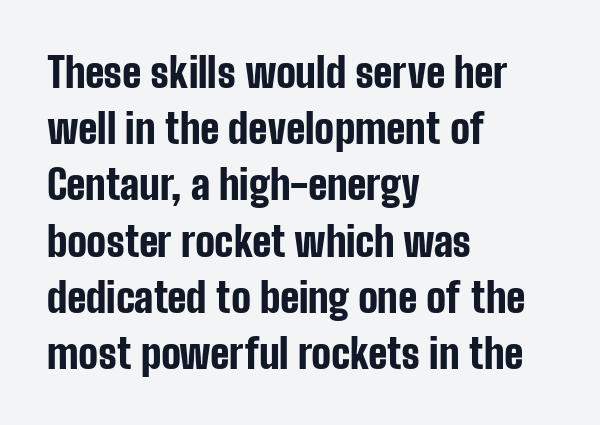
A typesetter would label this face a sans. Every stem runs plumb, perpendicular to the baseline. Horizontally, the lines are justified to the leading edge only. No word sits above an underline. Students, this is bold: see how much ink each stroke carries.
